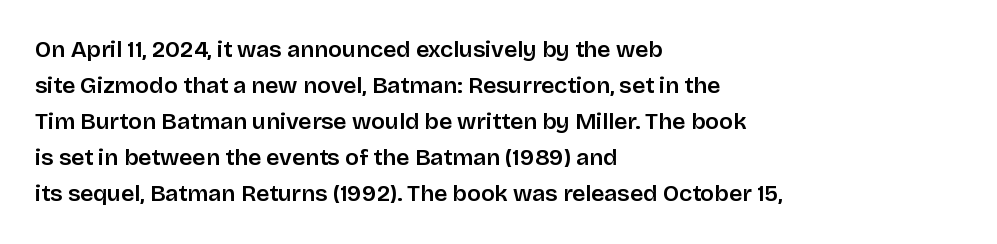
The image shows 23 px text type, upright; set left-aligned, normal line spacing (1.57x), normal letter spacing, not underlined.
